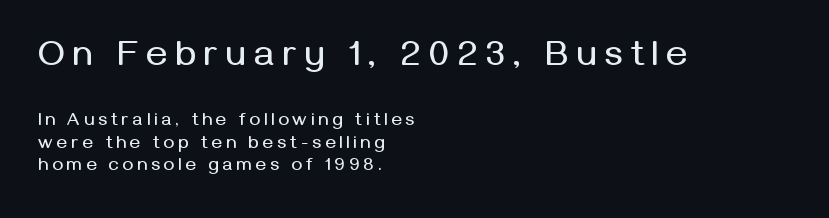
{"serif": "no", "italic": "no", "width": "normal", "stroke_contrast": "medium", "x_height": "medium", "monospaced": "no", "underline": "no", "align": "left", "line_spacing_ratio": 1.24, "letter_spacing": "wide", "letter_spacing_em": 0.22, "larger_block": "first", "size_ratio": 2.0, "glyph_px": 36}
